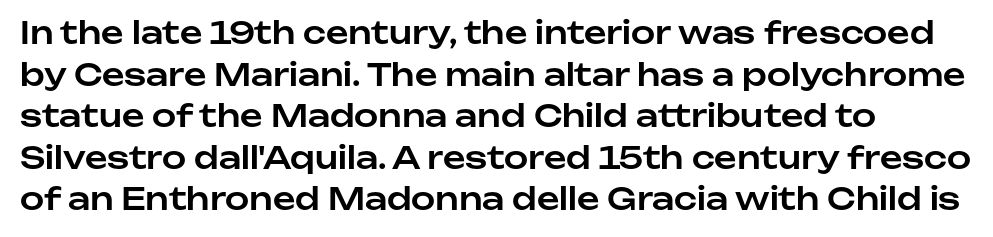
The image shows 31 px sans-serif type, upright; set left-aligned, normal line spacing (1.34x), normal letter spacing, not underlined; low stroke contrast and a medium x-height.
